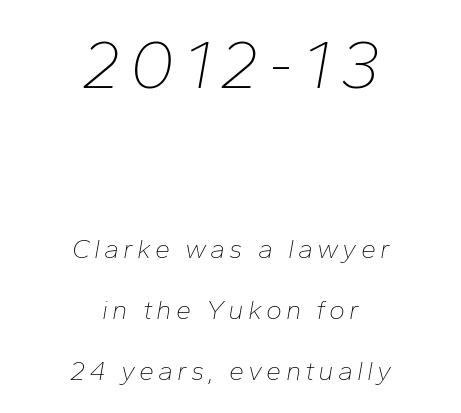
The area under the type is left untouched. Larger block? The one above; the one below is distinctly smaller. The leading is generous, giving the passage an open texture. Heft: none added — not bold.
